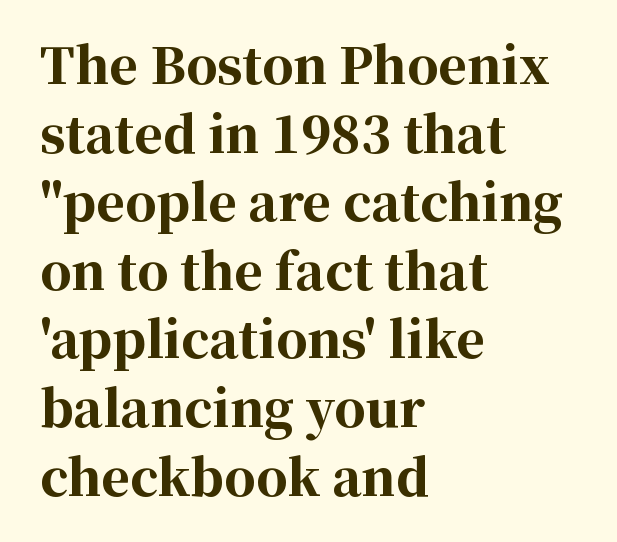
The area under the type is left untouched. Upright lettering throughout. Does the type have serifs? Yes, each stem ends in a small foot. The face used here has the dense, thick strokes of a bold. Words appear dense and cohesive because spacing is normal.
